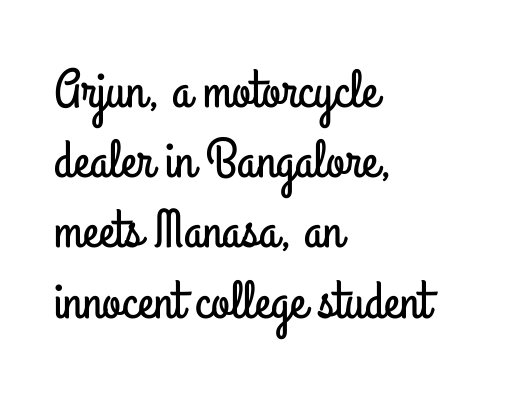
The image shows 54 px condensed sans-serif type, upright; set left-aligned, normal line spacing (1.3x), normal letter spacing, not underlined; low stroke contrast and a small x-height.
